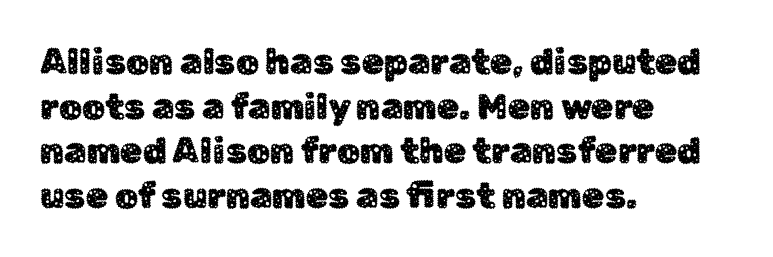
The rendering anchors every line to the left-hand side. You can tell it's not italic because the verticals are truly vertical. The zone under the glyphs is completely vacant. This sample uses plain, unmodified letter spacing.
